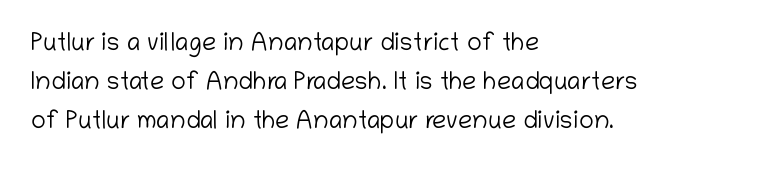
Q: Is the text bold? A: No.
Q: Is the text italic (slanted)? A: No, it is upright.
Q: Is the text underlined? A: No.
Q: How is the paragraph aligned? A: Left-aligned.
Q: Is the spacing between letters normal or unusually wide? A: Normal.
Q: Is the spacing between lines tight, normal or loose? A: Normal.
